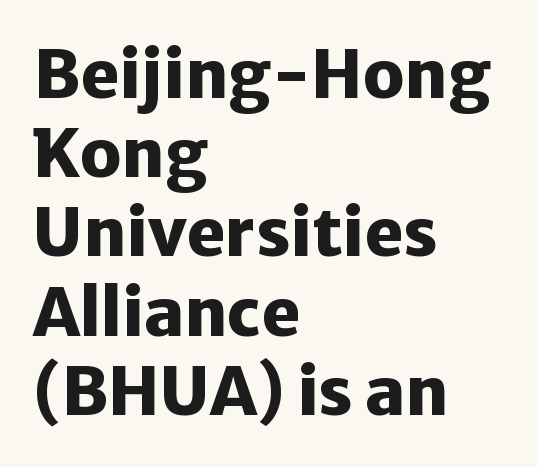
Q: Is the text bold? A: Yes.
Q: Is the text italic (slanted)? A: No, it is upright.
Q: Is the typeface a serif or a sans-serif typeface? A: Sans-serif.
Q: Is the text underlined? A: No.
Q: How is the paragraph aligned? A: Left-aligned.
Q: Is the spacing between letters normal or unusually wide? A: Normal.
Q: Width (condensed, normal, or wide)? A: Normal.
Q: Stroke contrast? A: Low.
Q: x-height? A: Medium.
Q: Monospaced? A: No.
